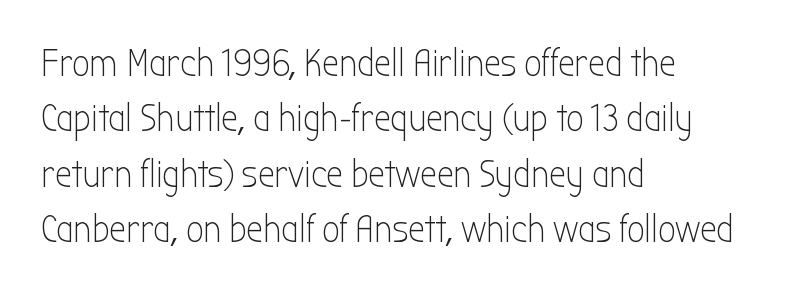
Q: Is the text bold? A: No.
Q: Is the text italic (slanted)? A: No, it is upright.
Q: Is the typeface a serif or a sans-serif typeface? A: Sans-serif.
Q: Is the text underlined? A: No.
Q: How is the paragraph aligned? A: Left-aligned.
Q: Is the spacing between letters normal or unusually wide? A: Normal.
Q: Is the spacing between lines tight, normal or loose? A: Normal.
Q: Width (condensed, normal, or wide)? A: Condensed.
Q: Stroke contrast? A: Low.
Q: x-height? A: Medium.
Q: Monospaced? A: No.
